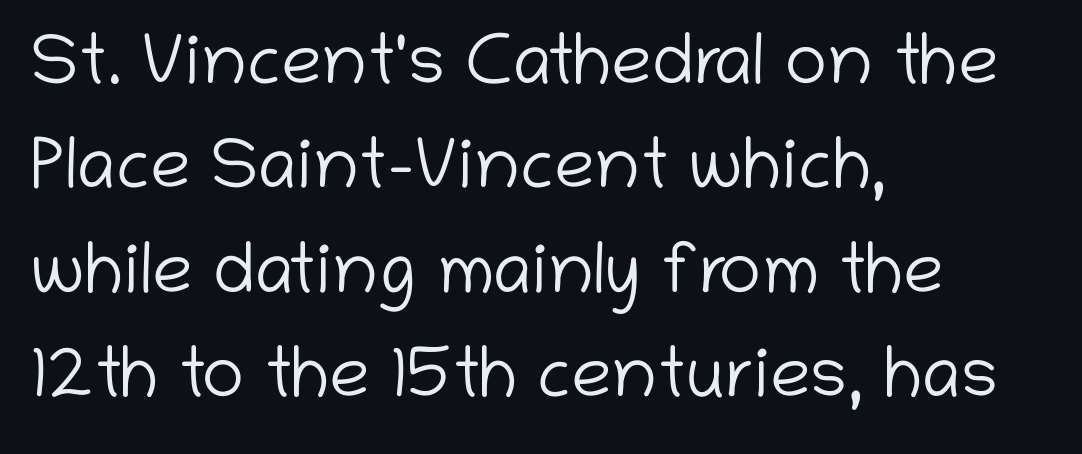
Q: Is the text bold? A: No.
Q: Is the text italic (slanted)? A: No, it is upright.
Q: Is the typeface a serif or a sans-serif typeface? A: Sans-serif.
Q: Is the text underlined? A: No.
Q: How is the paragraph aligned? A: Left-aligned.
Q: Is the spacing between letters normal or unusually wide? A: Normal.
Q: Is the spacing between lines tight, normal or loose? A: Normal.
Q: Width (condensed, normal, or wide)? A: Normal.
Q: Stroke contrast? A: Low.
Q: x-height? A: Medium.
Q: Monospaced? A: No.
